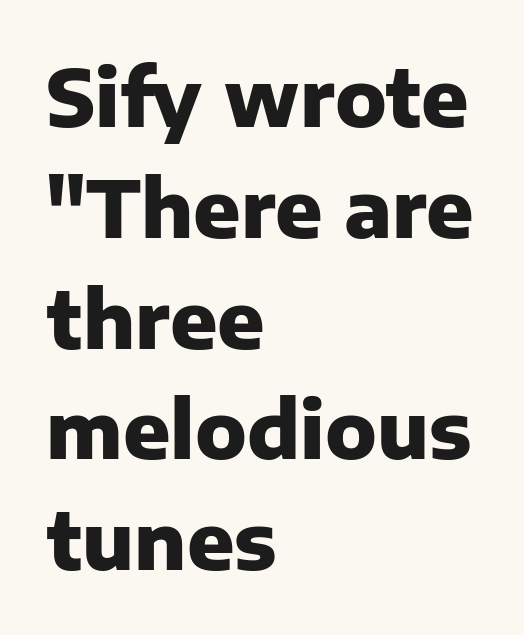
The image shows 78 px heavy sans-serif type, upright; set left-aligned, normal line spacing (1.42x), normal letter spacing, not underlined; low stroke contrast and a medium x-height.
